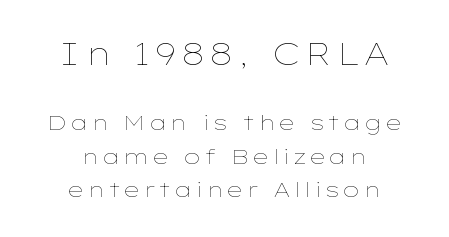
The image shows 32 px thin, wide type, upright; set centered, normal line spacing (1.59x), not underlined; the first (top) block is 1.52x larger; low stroke contrast and a medium x-height.
